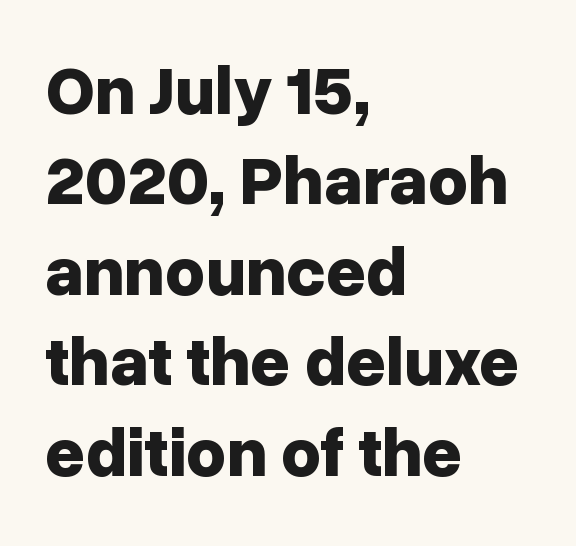
The rendering anchors every line to the left-hand side. The typeface chosen for these lines omits serifs. What stands out about the letter spacing? Nothing — it is the standard amount. Every character sits straight up, as roman type does. Each new line begins a customary step beneath the previous one.
